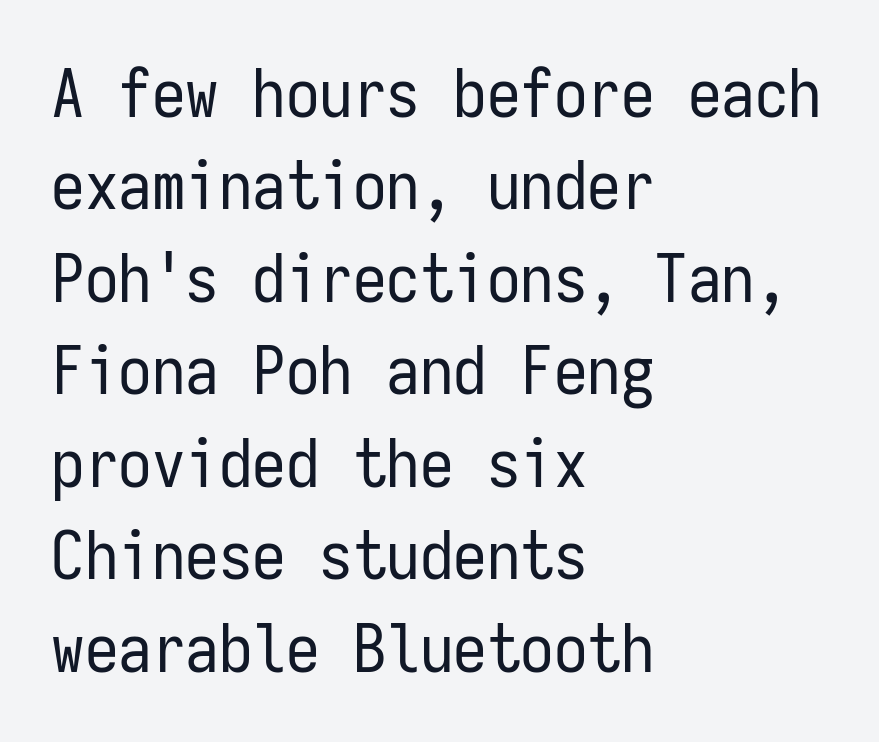
The image shows 67 px regular-weight, condensed sans-serif type, upright, monospaced; set left-aligned, normal line spacing (1.38x), normal letter spacing, not underlined; low stroke contrast and a medium x-height.
